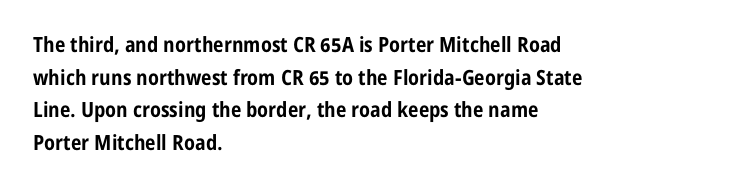
The rendering anchors every line to the left-hand side. In terms of posture, this sample is upright. This sample uses plain, unmodified letter spacing. The gap between lines stays unmarked.
